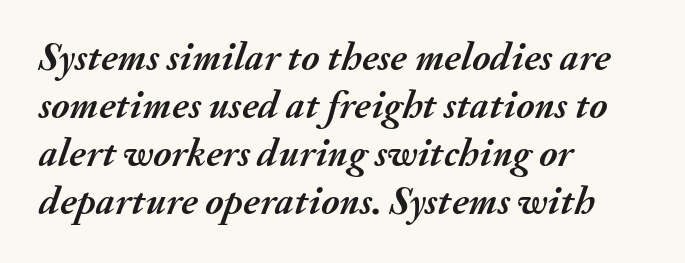
Q: Is the text bold? A: Yes.
Q: Is the text italic (slanted)? A: Yes, it leans right by about 20 degrees.
Q: Is the text underlined? A: No.
Q: How is the paragraph aligned? A: Left-aligned.
Q: Is the spacing between letters normal or unusually wide? A: Normal.
Q: Width (condensed, normal, or wide)? A: Normal.
Q: Stroke contrast? A: Medium.
Q: x-height? A: Small.
Q: Monospaced? A: No.
